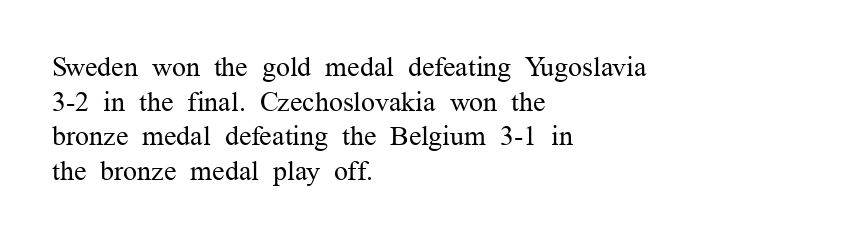
The image shows 28 px regular-weight serif type, upright; set left-aligned, line spacing 1.24x, normal letter spacing, not underlined; medium stroke contrast and a medium x-height.
